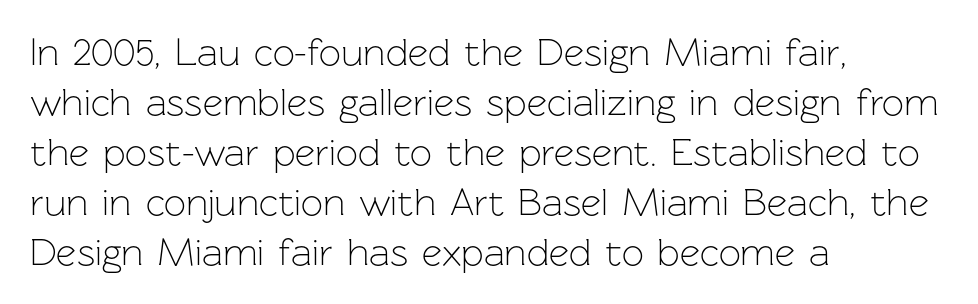
{"serif": "no", "italic": "no", "bold": "no", "weight": "light", "width": "normal", "stroke_contrast": "low", "x_height": "medium", "monospaced": "no", "underline": "no", "align": "left", "line_spacing": "normal", "line_spacing_ratio": 1.28, "letter_spacing": "normal", "letter_spacing_em": 0.0, "glyph_px": 39}
